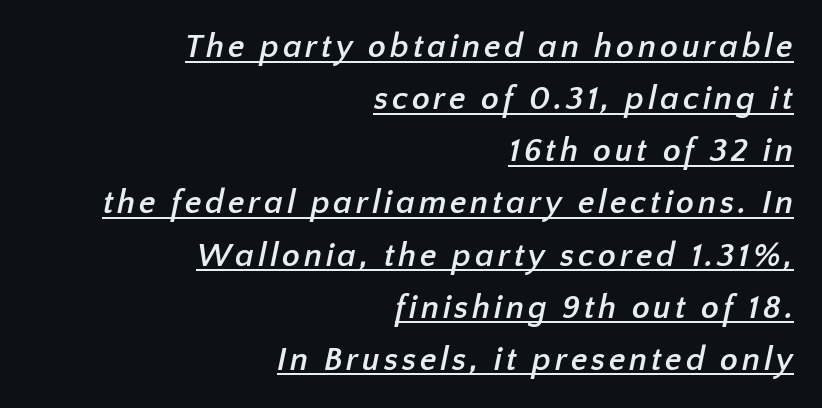
Serifs: no, the terminals of the letterforms are clean. The typesetter chose a ragged-left arrangement here. I'd describe the lettering as bold — thick and assertive. Leading: standard.
